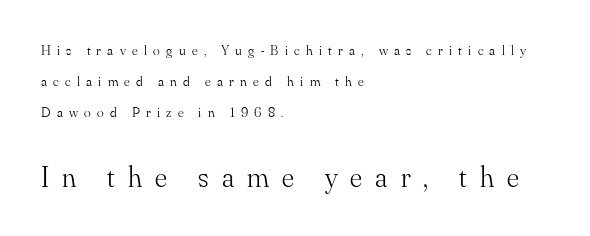
These glyphs show unthickened strokes, regular width or finer. Think of a printed novel: that variable character pitch is what you see here. The typesetter chose a ragged-right arrangement here. Rendered with straight, roman letterforms. Here the glyphs are tracked loosely, breaking word shapes into spaced letters. The strip under each line holds only bare page.
